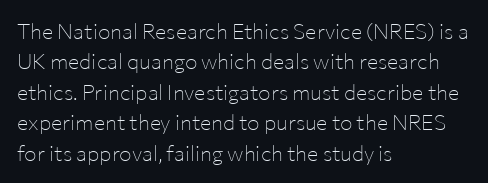
Letter spacing: default. Ink coverage per letter is moderate at most. The rag falls on the right side of this text block. Descenders are the only things crossing below the line. This block has exactly the height ordinary leading produces. This is the regular roman posture of the typeface.
